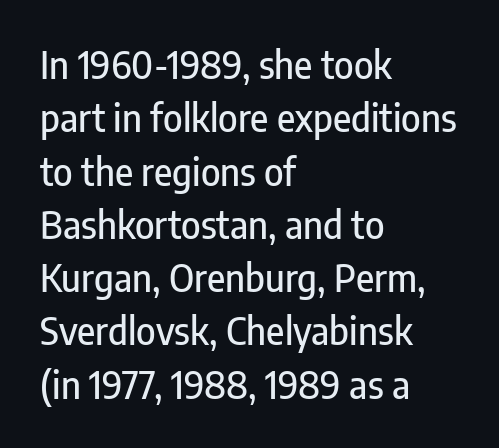
{"serif": "no", "italic": "no", "width": "condensed", "stroke_contrast": "low", "x_height": "medium", "monospaced": "no", "underline": "no", "align": "left", "line_spacing": "normal", "line_spacing_ratio": 1.44, "letter_spacing": "normal", "letter_spacing_em": 0.0, "glyph_px": 37}
